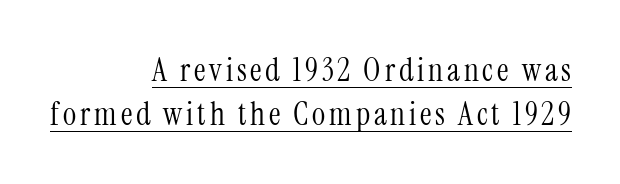
Does the copy run flush right? Yes — the right margin is perfectly even. Caption: lettering with a line underneath. Upright lettering throughout. No chunkiness to these letters — they're not bold. Little horizontal feet cap the strokes, marking this as serif type. How would I describe the line gaps? Plain and ordinary.
